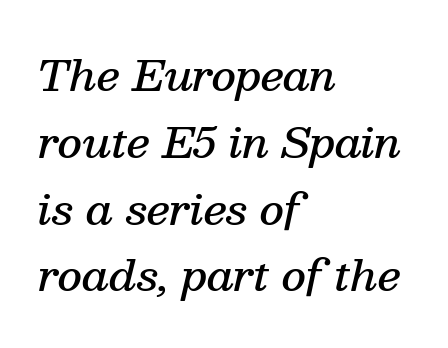
Small tapered or slab feet sit at the stroke ends, so this counts as serif. The passage shown leans; its letterforms are oblique. You could not count columns in this text — the font is proportionally spaced. Look at the stroke-to-counter ratio: somewhat heavy, a semibold. Horizontally, the lines are justified to the leading edge only. A normal amount of white space separates one row of letters from the next.
